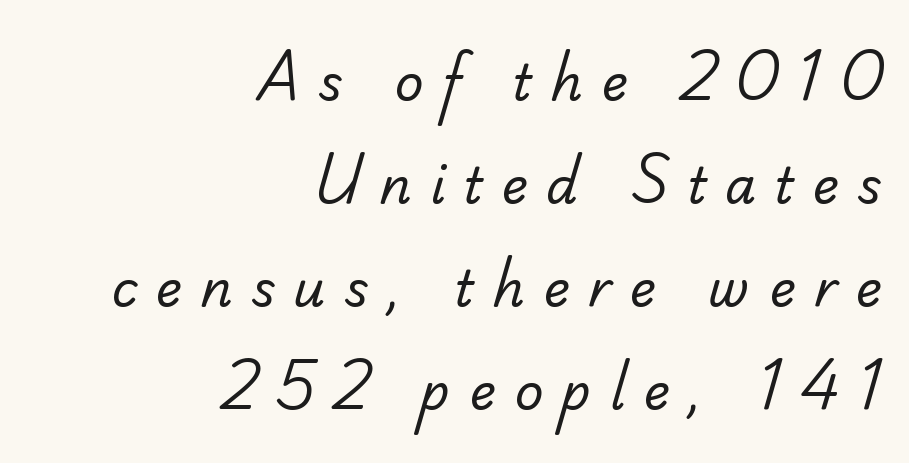
A clean baseline with only descenders dipping below it. Looks like regular typesetting: each glyph gets only the width it needs. The passage shown is typeset with a sans-serif family. You could only call the tracking loose — the letters float apart. Rows of type keep a wide berth in the vertical direction. Is the type heavy? It reads as light-to-regular instead.
